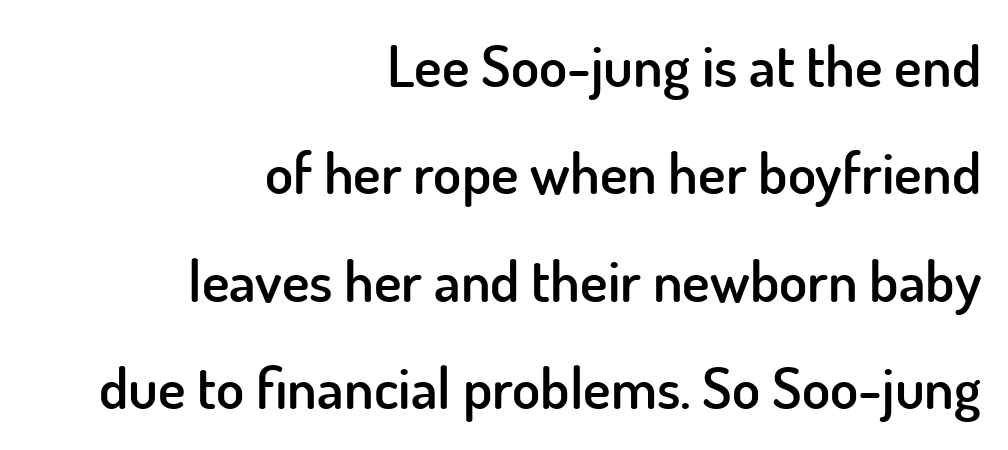
Q: Is the text bold? A: Semi-bold.
Q: Is the text italic (slanted)? A: No, it is upright.
Q: Is the typeface a serif or a sans-serif typeface? A: Sans-serif.
Q: Is the text underlined? A: No.
Q: How is the paragraph aligned? A: Right-aligned.
Q: Is the spacing between letters normal or unusually wide? A: Normal.
Q: Width (condensed, normal, or wide)? A: Normal.
Q: Stroke contrast? A: Low.
Q: x-height? A: Small.
Q: Monospaced? A: No.
